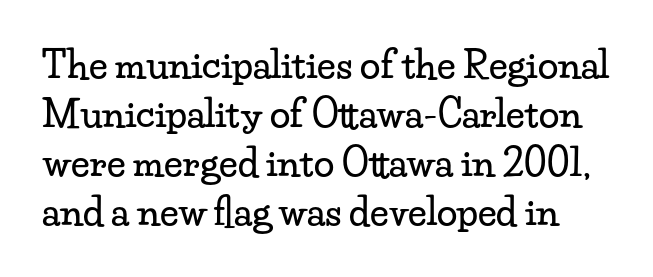
Q: Is the text italic (slanted)? A: No, it is upright.
Q: Is the typeface a serif or a sans-serif typeface? A: Serif.
Q: Is the text underlined? A: No.
Q: Is the spacing between letters normal or unusually wide? A: Normal.
Q: Is the spacing between lines tight, normal or loose? A: Normal.
Q: Width (condensed, normal, or wide)? A: Wide.
Q: Stroke contrast? A: Low.
Q: x-height? A: Small.
Q: Monospaced? A: No.
